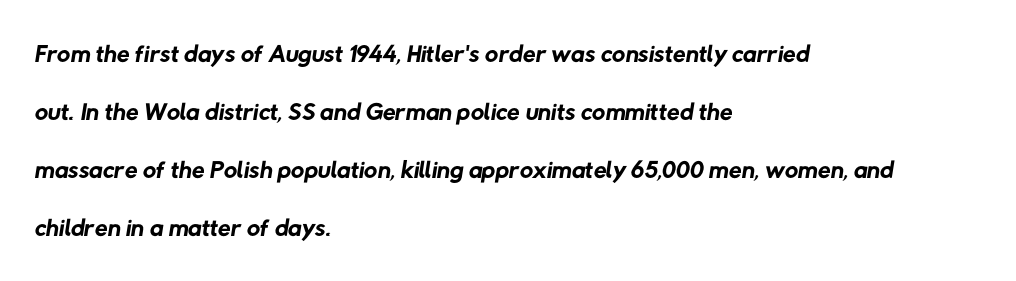
Clear beneath every line of the passage. A typesetter would call this proportional, since set widths differ per character. In terms of leading, this rendering sits right in the middle. A sans-serif font was chosen for this passage. Letters have the restrained weight of plain body copy at most.
